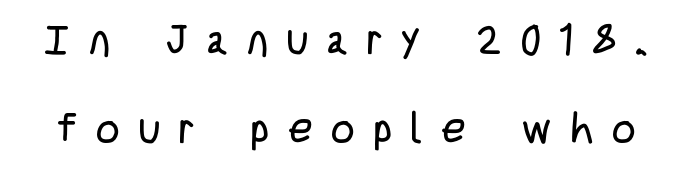
Q: Is the text bold? A: No.
Q: Is the text italic (slanted)? A: No, it is upright.
Q: Is the typeface a serif or a sans-serif typeface? A: Sans-serif.
Q: Is the text underlined? A: No.
Q: Is the spacing between letters normal or unusually wide? A: Unusually wide.
Q: Is the spacing between lines tight, normal or loose? A: Loose.
Q: Width (condensed, normal, or wide)? A: Condensed.
Q: Stroke contrast? A: Low.
Q: x-height? A: Large.
Q: Monospaced? A: No.
